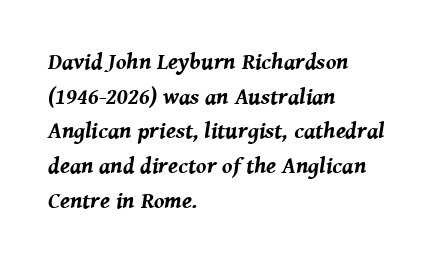
{"italic": "yes", "lean": "right", "slant_degrees": 8, "bold": "yes", "underline": "no", "align": "left", "line_spacing": "normal", "line_spacing_ratio": 1.51, "letter_spacing": "normal", "letter_spacing_em": 0.0, "glyph_px": 23}
